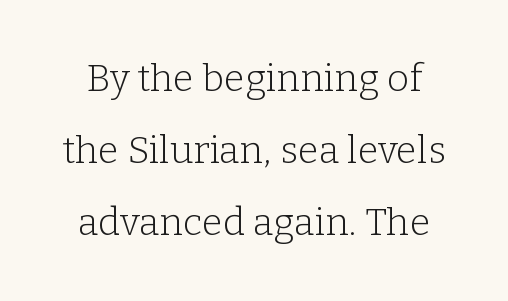
The image shows 38 px light serif type, upright; set line spacing 1.89x, normal letter spacing, not underlined; low stroke contrast and a medium x-height.
